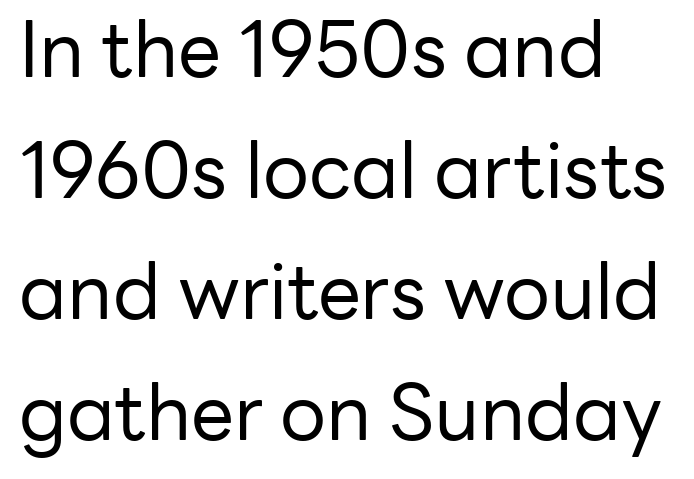
Q: Is the text bold? A: No.
Q: Is the text italic (slanted)? A: No, it is upright.
Q: Is the typeface a serif or a sans-serif typeface? A: Sans-serif.
Q: Is the text underlined? A: No.
Q: How is the paragraph aligned? A: Left-aligned.
Q: Is the spacing between letters normal or unusually wide? A: Normal.
Q: Is the spacing between lines tight, normal or loose? A: Normal.
Q: Width (condensed, normal, or wide)? A: Normal.
Q: Stroke contrast? A: Low.
Q: x-height? A: Medium.
Q: Monospaced? A: No.
